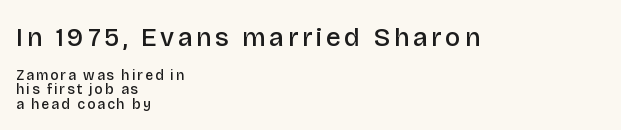
Q: Is the text bold? A: Semi-bold.
Q: Is the text italic (slanted)? A: No, it is upright.
Q: Is the text underlined? A: No.
Q: How is the paragraph aligned? A: Left-aligned.
Q: Is the spacing between lines tight, normal or loose? A: Tight.
Q: Which block of text is set in a larger size, the first (top) or the second (bottom)? A: The first (top) one.
